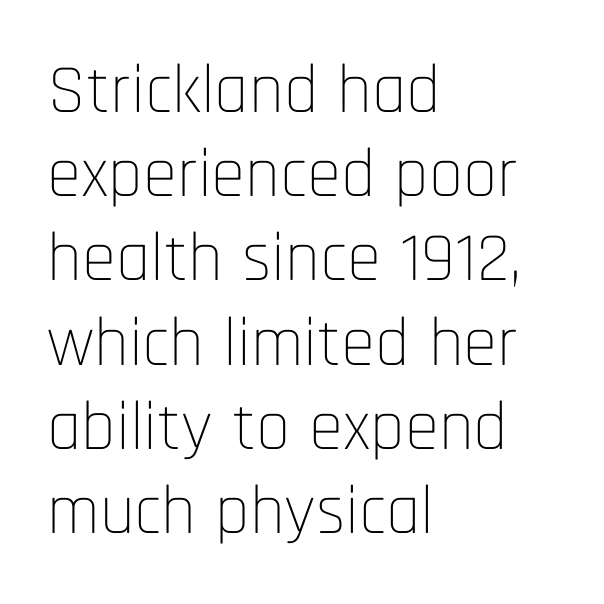
{"serif": "no", "italic": "no", "bold": "no", "weight": "thin", "width": "condensed", "stroke_contrast": "low", "x_height": "large", "monospaced": "no", "underline": "no", "align": "left", "line_spacing_ratio": 1.22, "letter_spacing": "normal", "letter_spacing_em": 0.0, "glyph_px": 69}
